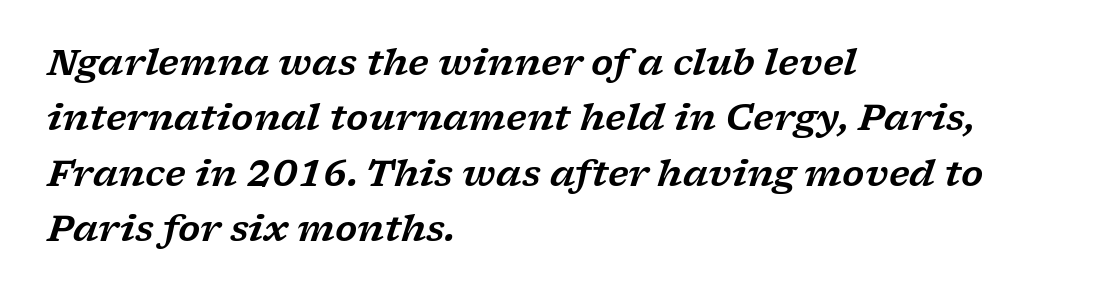
A bare baseline throughout the passage. A normal amount of white space separates one row of letters from the next. What stands out about the letter spacing? Nothing — it is the standard amount. Designer's note — italics engaged.
